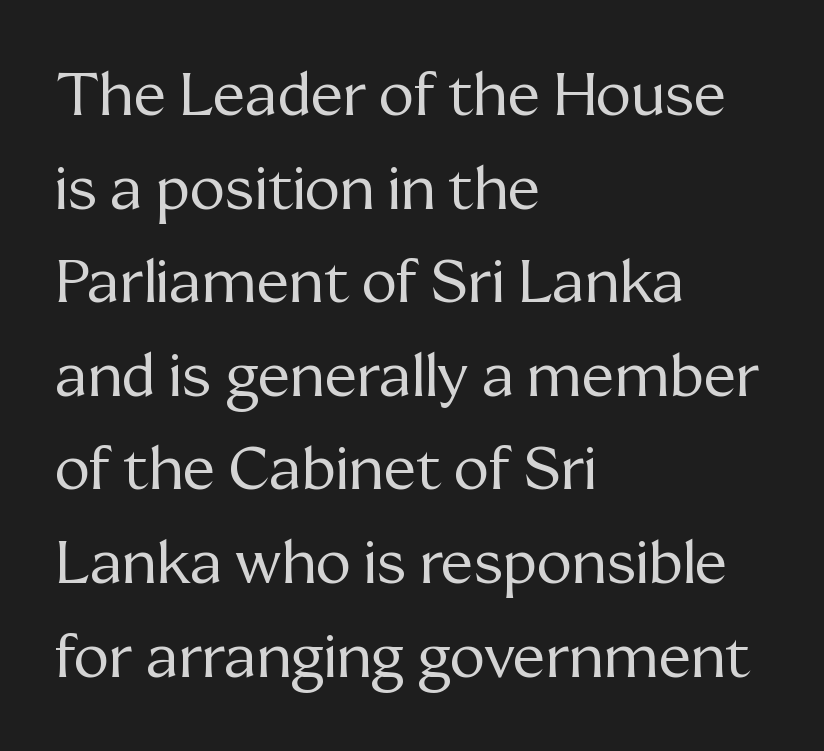
{"serif": "yes", "italic": "no", "bold": "no", "weight": "regular", "width": "normal", "stroke_contrast": "medium", "x_height": "medium", "monospaced": "no", "underline": "no", "align": "left", "line_spacing": "normal", "line_spacing_ratio": 1.56, "letter_spacing": "normal", "letter_spacing_em": 0.0, "glyph_px": 60}
